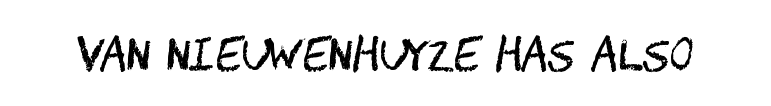
The image shows 42 px regular-weight, condensed sans-serif type, upright; set normal letter spacing, not underlined; medium stroke contrast and a large x-height.
